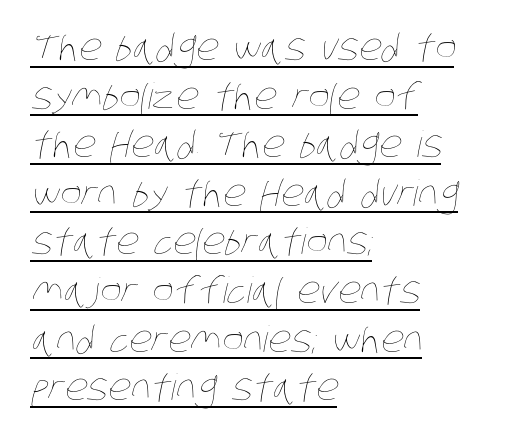
Q: Is the text bold? A: No.
Q: Is the text underlined? A: Yes.
Q: How is the paragraph aligned? A: Left-aligned.
Q: Is the spacing between letters normal or unusually wide? A: Normal.
Q: Is the spacing between lines tight, normal or loose? A: Normal.
Q: Width (condensed, normal, or wide)? A: Condensed.
Q: Stroke contrast? A: Low.
Q: x-height? A: Large.
Q: Monospaced? A: No.
